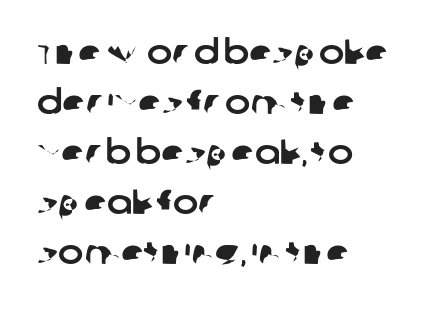
{"serif": "no", "width": "normal", "stroke_contrast": "low", "x_height": "large", "monospaced": "no", "underline": "no", "align": "left", "line_spacing": "normal", "line_spacing_ratio": 1.47, "letter_spacing": "normal", "letter_spacing_em": 0.0, "glyph_px": 34}
